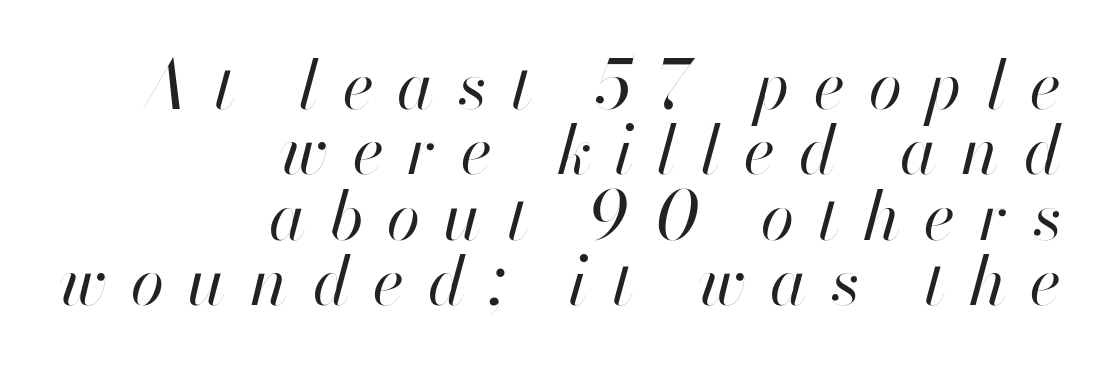
Is this a fixed-width face? No — the glyphs have proportional, varying widths. The tracking jumps out immediately: characters are airy and widely separated. Has an underline been added? It has not. Style check: oblique.
